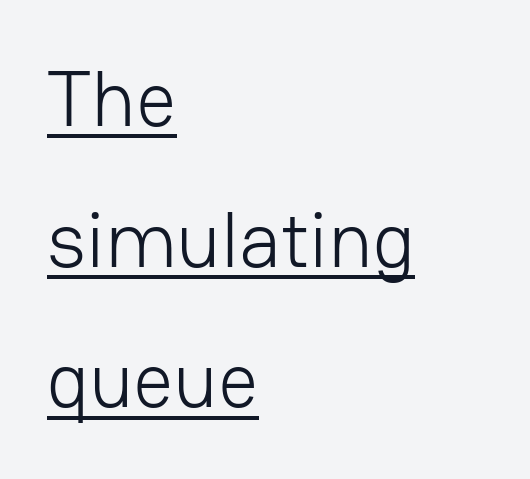
Q: Is the text bold? A: No.
Q: Is the text italic (slanted)? A: No, it is upright.
Q: Is the typeface a serif or a sans-serif typeface? A: Sans-serif.
Q: Is the text underlined? A: Yes.
Q: How is the paragraph aligned? A: Left-aligned.
Q: Is the spacing between letters normal or unusually wide? A: Normal.
Q: Width (condensed, normal, or wide)? A: Normal.
Q: Stroke contrast? A: Low.
Q: x-height? A: Medium.
Q: Monospaced? A: No.
